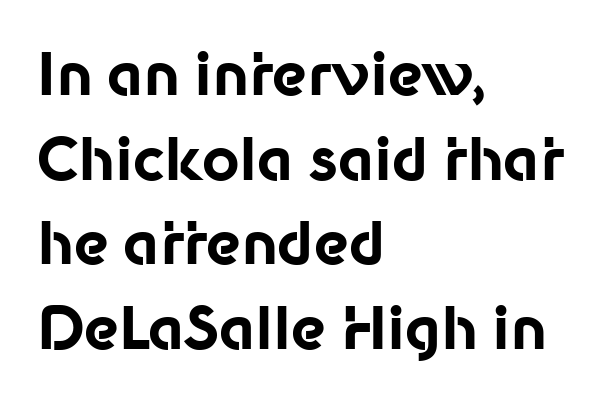
The image shows 58 px bold sans-serif type, upright; set left-aligned, normal line spacing (1.46x), normal letter spacing, not underlined; low stroke contrast and a medium x-height.
